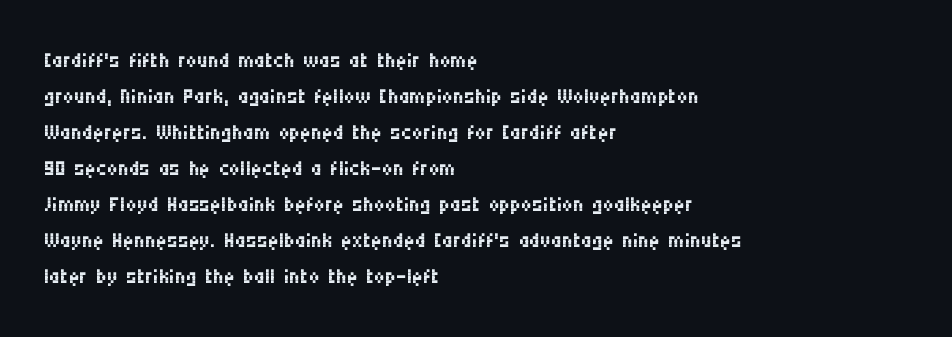
{"serif": "no", "italic": "no", "bold": "no", "weight": "regular", "width": "condensed", "stroke_contrast": "medium", "x_height": "large", "monospaced": "no", "underline": "no", "align": "left", "line_spacing_ratio": 1.2, "letter_spacing": "normal", "letter_spacing_em": 0.0, "glyph_px": 30}
